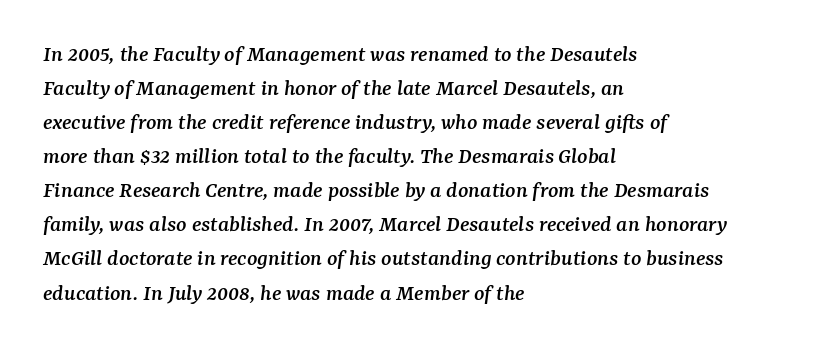
{"italic": "yes", "lean": "right", "slant_degrees": 7, "underline": "no", "align": "left", "line_spacing": "normal", "line_spacing_ratio": 1.42, "letter_spacing": "normal", "letter_spacing_em": 0.0, "glyph_px": 24}
